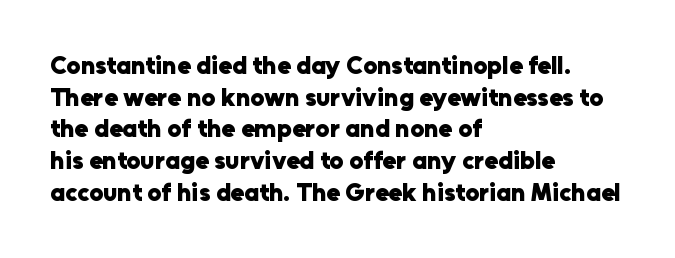
Q: Is the text bold? A: Yes.
Q: Is the text italic (slanted)? A: No, it is upright.
Q: Is the text underlined? A: No.
Q: How is the paragraph aligned? A: Left-aligned.
Q: Is the spacing between letters normal or unusually wide? A: Normal.
Q: Is the spacing between lines tight, normal or loose? A: Normal.
